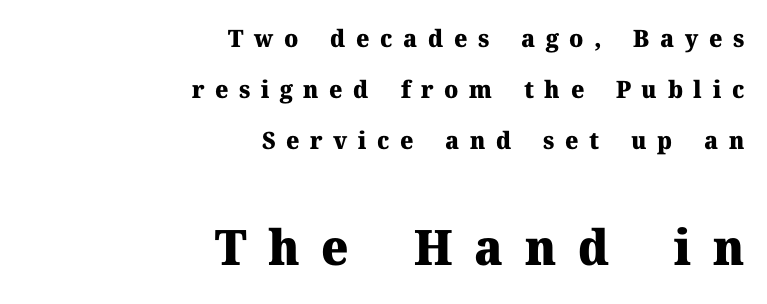
{"serif": "yes", "italic": "no", "bold": "yes", "weight": "heavy", "width": "normal", "stroke_contrast": "medium", "x_height": "medium", "monospaced": "no", "underline": "no", "align": "right", "line_spacing": "loose", "line_spacing_ratio": 2.13, "letter_spacing": "wide", "letter_spacing_em": 0.44, "larger_block": "second", "size_ratio": 2.04, "glyph_px": 49}
